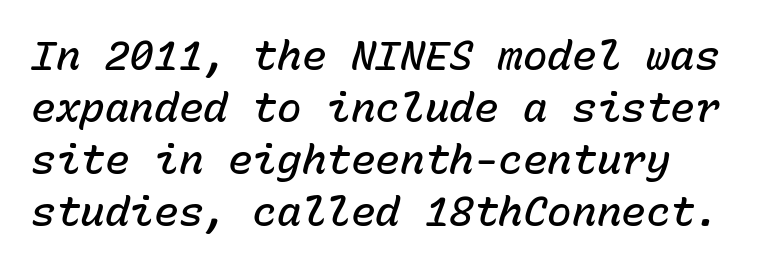
{"italic": "yes", "lean": "right", "slant_degrees": 15, "bold": "semi", "weight": "semibold", "width": "normal", "stroke_contrast": "low", "x_height": "medium", "monospaced": "yes", "underline": "no", "align": "left", "line_spacing": "normal", "line_spacing_ratio": 1.27, "letter_spacing": "normal", "letter_spacing_em": 0.0, "glyph_px": 41}
